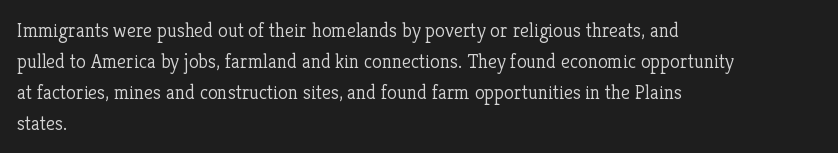
The image shows 20 px text type, upright; set left-aligned, normal line spacing (1.55x), normal letter spacing, not underlined.
